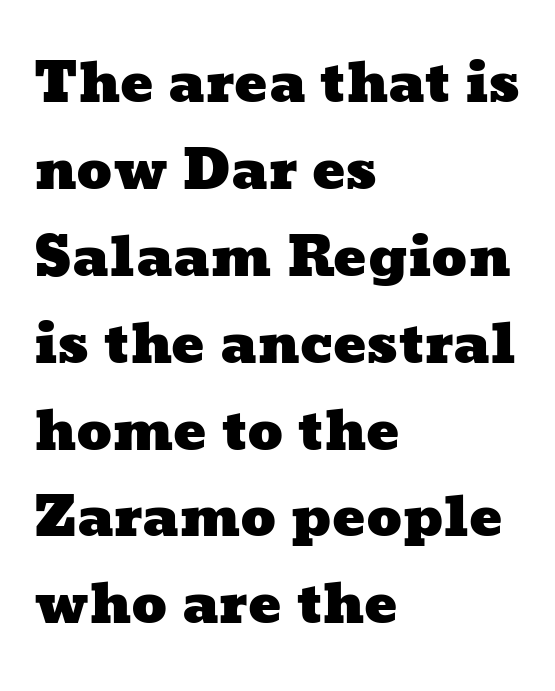
Q: Is the text underlined? A: No.
Q: How is the paragraph aligned? A: Left-aligned.
Q: Is the spacing between letters normal or unusually wide? A: Normal.
Q: Is the spacing between lines tight, normal or loose? A: Normal.
Q: Width (condensed, normal, or wide)? A: Wide.
Q: Stroke contrast? A: Low.
Q: x-height? A: Medium.
Q: Monospaced? A: No.
